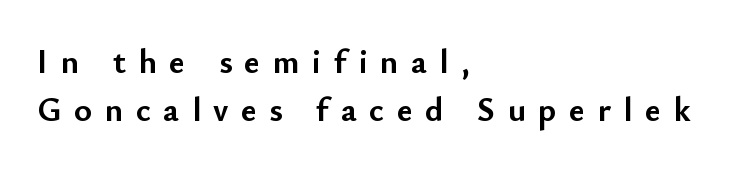
The passage shown has open, widely tracked lettering throughout. Layout note: lines flush left. Varying glyph widths throughout — classic text-font behaviour. The block of text has a typical density, with ordinary space between rows.
